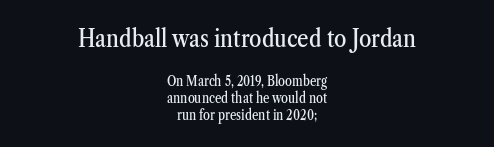
The image shows 25 px text type, upright; set centered, line spacing 1.21x, normal letter spacing, not underlined; the first (top) block is 1.79x larger.
